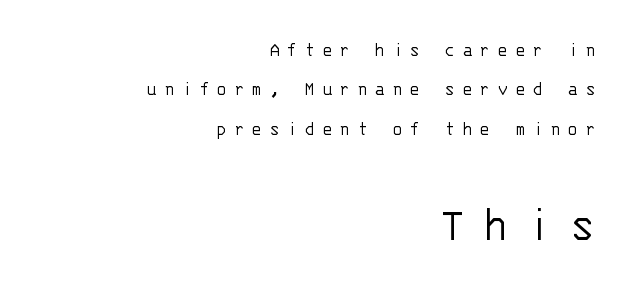
The glyphs in this specimen are sans serif. If you squint, the bottom block still reads clearly — it's the larger of the two. Decoration check: the copy has no underline. Spacing between characters has been opened up far beyond the box default.
